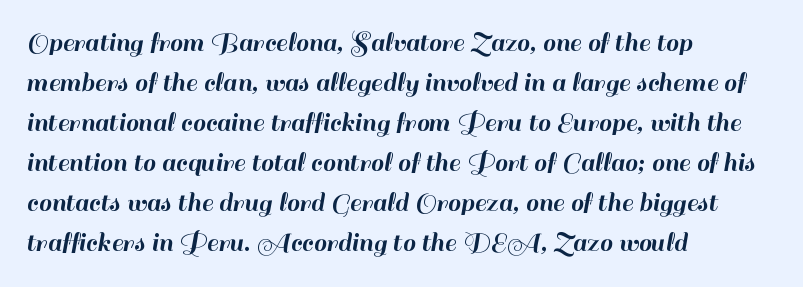
Honestly, there is no underline to notice here at all. Default kerning and tracking; the words read as compact shapes. To sum up the face: it is a sans, with no serifs. All the whitespace from short lines collects on the right.
